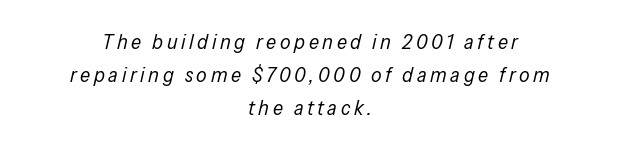
Q: Is the text bold? A: No.
Q: Is the text italic (slanted)? A: Yes, it leans right by about 13 degrees.
Q: Is the text underlined? A: No.
Q: How is the paragraph aligned? A: Centered.
Q: Is the spacing between lines tight, normal or loose? A: Normal.
